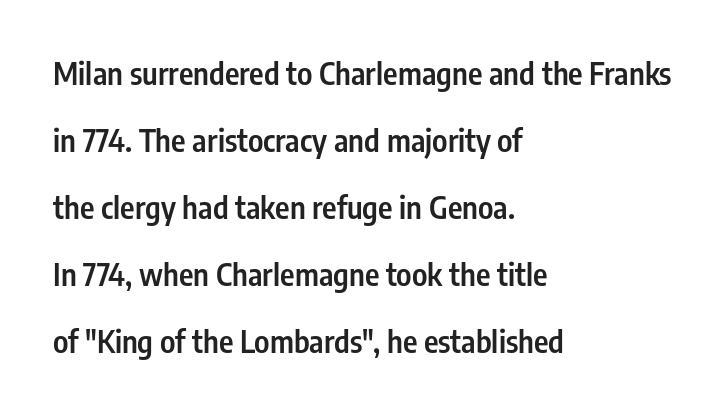
{"serif": "no", "italic": "no", "bold": "semi", "weight": "semibold", "width": "condensed", "stroke_contrast": "low", "x_height": "medium", "monospaced": "no", "underline": "no", "align": "left", "line_spacing": "loose", "line_spacing_ratio": 2.16, "letter_spacing": "normal", "letter_spacing_em": 0.0, "glyph_px": 31}
